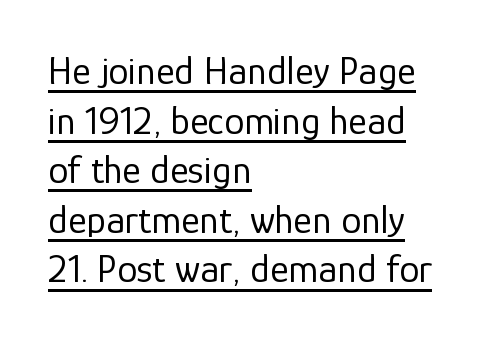
Q: Is the text bold? A: No.
Q: Is the text italic (slanted)? A: No, it is upright.
Q: Is the typeface a serif or a sans-serif typeface? A: Sans-serif.
Q: Is the text underlined? A: Yes.
Q: How is the paragraph aligned? A: Left-aligned.
Q: Is the spacing between letters normal or unusually wide? A: Normal.
Q: Width (condensed, normal, or wide)? A: Normal.
Q: Stroke contrast? A: Low.
Q: x-height? A: Medium.
Q: Monospaced? A: No.
